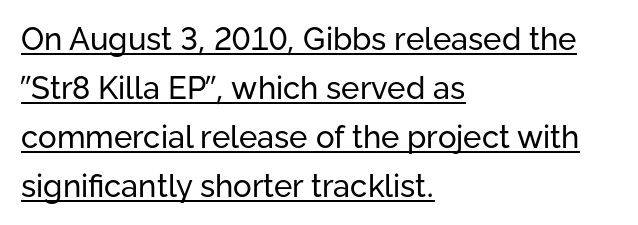
{"serif": "no", "italic": "no", "bold": "no", "weight": "regular", "width": "normal", "stroke_contrast": "low", "x_height": "medium", "monospaced": "no", "underline": "yes", "align": "left", "line_spacing": "normal", "line_spacing_ratio": 1.58, "letter_spacing": "normal", "letter_spacing_em": 0.0, "glyph_px": 31}
